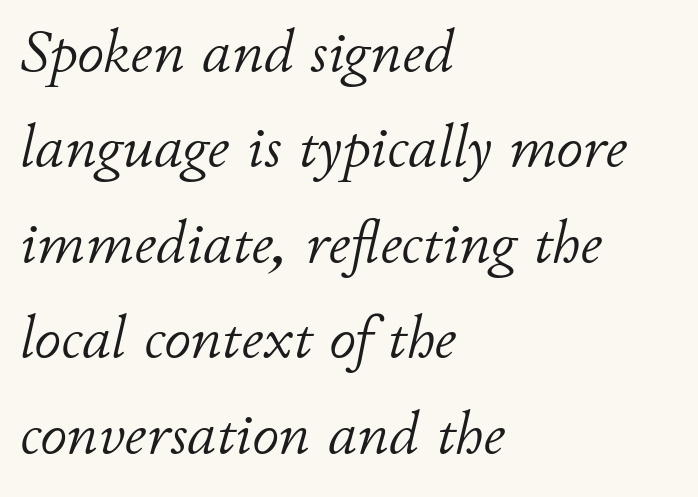
Alignment: flush left. The passage shown is typed in a proportional face where columns would drift. This reads as an unemphasized weight, regular at the heaviest. Anything drawn beneath the words? Only blank space. A typesetter would call this zero additional tracking.
